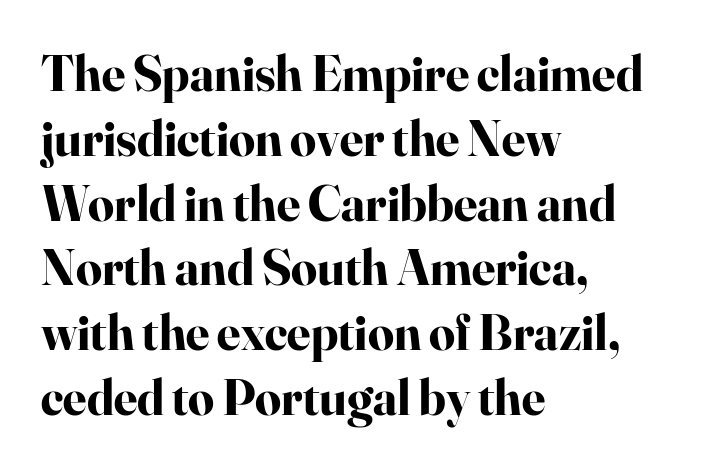
The string is rendered with underlining switched off. The passage shown stacks its lines at a standard gap. Its strokes are broad and dark, the hallmark of bold type. Honestly, the letter spacing is just normal — you wouldn't notice it.
